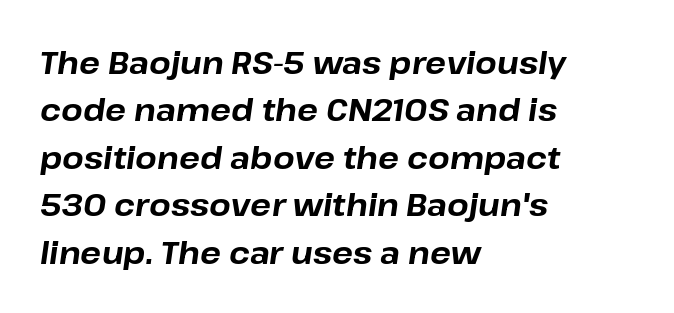
The lines are quadded left. There is no visible air inserted between adjacent glyphs. The rendering applies a slant to the glyphs. Bare-footed words on every line. Normally led — the rows are evenly, conventionally spaced. Here the designer chose a conventional face with non-uniform glyph widths.
